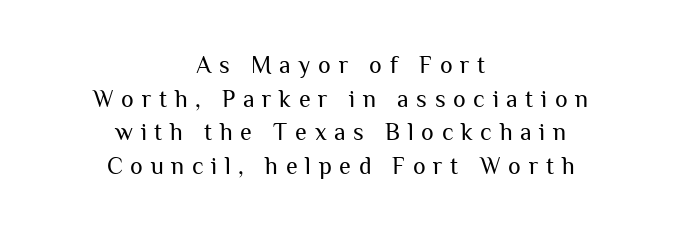
Q: Is the text bold? A: No.
Q: Is the text italic (slanted)? A: No, it is upright.
Q: Is the text underlined? A: No.
Q: How is the paragraph aligned? A: Centered.
Q: Is the spacing between letters normal or unusually wide? A: Unusually wide.
Q: Is the spacing between lines tight, normal or loose? A: Normal.
